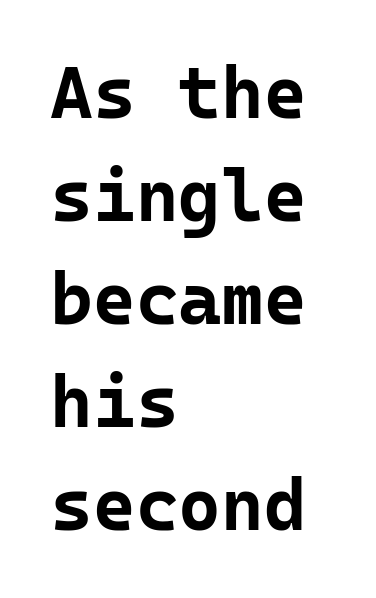
This rendering employs a face without finishing strokes, i.e., a sans-serif. Standard letterfit; no display-style spreading of the glyphs. Monospaced: the letters line up in strict vertical columns. Check the space under the baseline: it is left empty. Rows of type keep a routine distance in the vertical direction. This is heavy type, rendered in bold.
